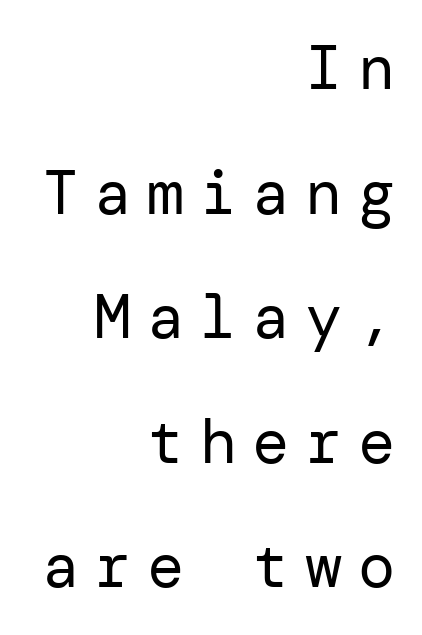
Q: Is the text bold? A: No.
Q: Is the text italic (slanted)? A: No, it is upright.
Q: Is the typeface a serif or a sans-serif typeface? A: Sans-serif.
Q: Is the text underlined? A: No.
Q: How is the paragraph aligned? A: Right-aligned.
Q: Is the spacing between letters normal or unusually wide? A: Unusually wide.
Q: Is the spacing between lines tight, normal or loose? A: Loose.
Q: Width (condensed, normal, or wide)? A: Normal.
Q: Stroke contrast? A: Low.
Q: x-height? A: Medium.
